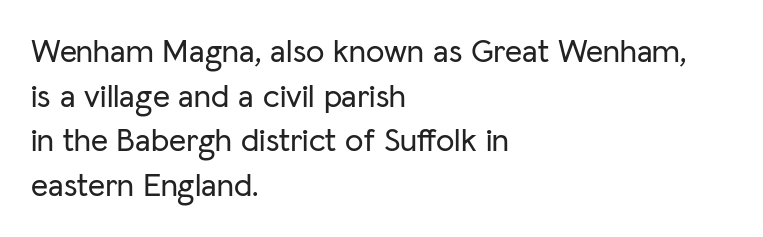
{"serif": "no", "italic": "no", "width": "normal", "stroke_contrast": "low", "x_height": "medium", "monospaced": "no", "underline": "no", "align": "left", "line_spacing": "normal", "line_spacing_ratio": 1.35, "letter_spacing": "normal", "letter_spacing_em": 0.0, "glyph_px": 33}
